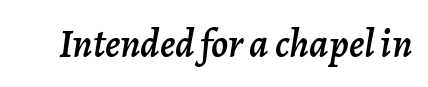
{"italic": "yes", "lean": "right", "slant_degrees": 7, "width": "normal", "stroke_contrast": "low", "x_height": "medium", "monospaced": "no", "underline": "no", "letter_spacing": "normal", "letter_spacing_em": 0.0, "glyph_px": 40}
